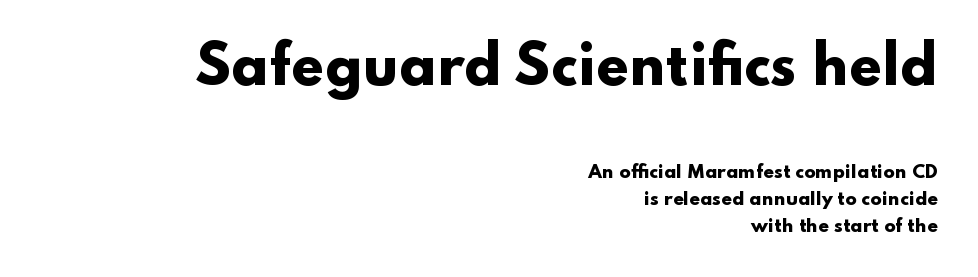
Q: Is the text bold? A: Yes.
Q: Is the text italic (slanted)? A: No, it is upright.
Q: Is the typeface a serif or a sans-serif typeface? A: Sans-serif.
Q: Is the text underlined? A: No.
Q: How is the paragraph aligned? A: Right-aligned.
Q: Is the spacing between letters normal or unusually wide? A: Normal.
Q: Is the spacing between lines tight, normal or loose? A: Normal.
Q: Which block of text is set in a larger size, the first (top) or the second (bottom)? A: The first (top) one.
Q: Width (condensed, normal, or wide)? A: Wide.
Q: Stroke contrast? A: Low.
Q: x-height? A: Small.
Q: Monospaced? A: No.
